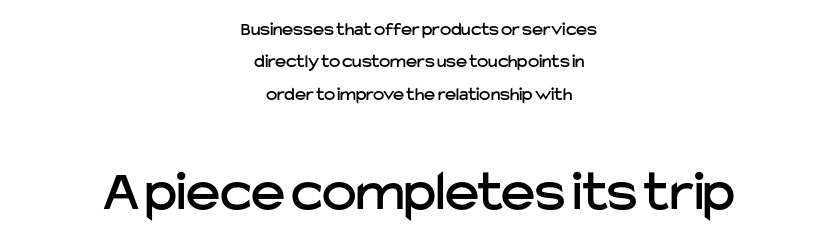
{"serif": "no", "italic": "no", "width": "normal", "stroke_contrast": "low", "x_height": "medium", "monospaced": "no", "underline": "no", "align": "center", "line_spacing": "normal", "line_spacing_ratio": 1.7, "letter_spacing": "normal", "letter_spacing_em": 0.0, "larger_block": "second", "size_ratio": 3.05, "glyph_px": 58}
